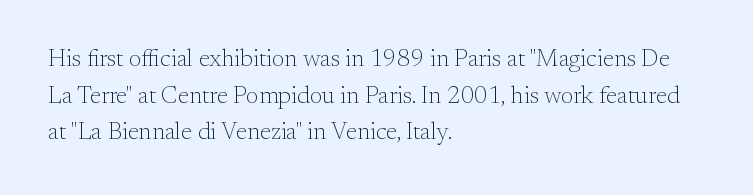
{"italic": "no", "bold": "no", "underline": "no", "align": "left", "line_spacing": "normal", "line_spacing_ratio": 1.53, "letter_spacing": "normal", "letter_spacing_em": 0.0, "glyph_px": 24}
